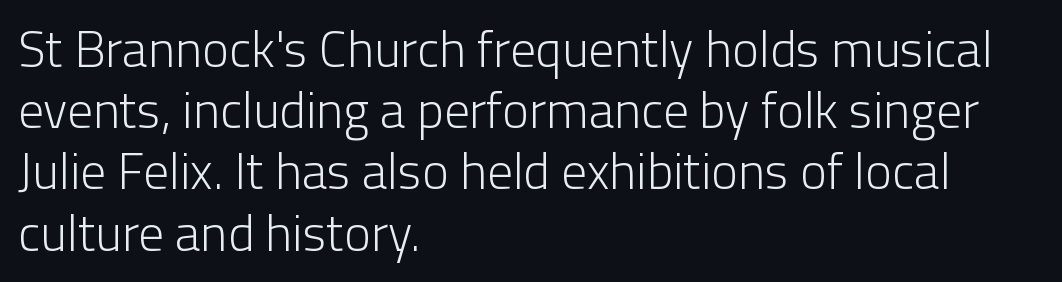
{"serif": "no", "italic": "no", "bold": "no", "weight": "light", "width": "normal", "stroke_contrast": "low", "x_height": "medium", "monospaced": "no", "underline": "no", "align": "left", "line_spacing_ratio": 1.2, "letter_spacing": "normal", "letter_spacing_em": 0.0, "glyph_px": 51}
